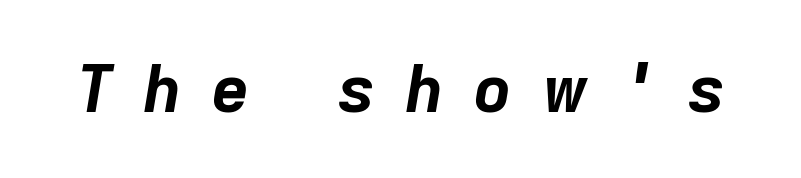
Q: Is the text bold? A: Yes.
Q: Is the text italic (slanted)? A: Yes, it leans right by about 9 degrees.
Q: Is the text underlined? A: No.
Q: Is the spacing between letters normal or unusually wide? A: Unusually wide.
Q: Width (condensed, normal, or wide)? A: Normal.
Q: Stroke contrast? A: Low.
Q: x-height? A: Medium.
Q: Monospaced? A: No.
